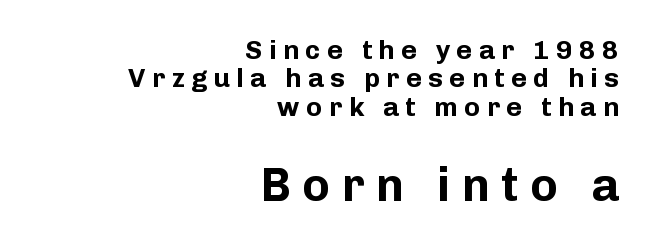
Q: Is the text bold? A: Yes.
Q: Is the text italic (slanted)? A: No, it is upright.
Q: Is the typeface a serif or a sans-serif typeface? A: Sans-serif.
Q: Is the text underlined? A: No.
Q: How is the paragraph aligned? A: Right-aligned.
Q: Is the spacing between letters normal or unusually wide? A: Unusually wide.
Q: Is the spacing between lines tight, normal or loose? A: Tight.
Q: Which block of text is set in a larger size, the first (top) or the second (bottom)? A: The second (bottom) one.
Q: Width (condensed, normal, or wide)? A: Normal.
Q: Stroke contrast? A: Low.
Q: x-height? A: Medium.
Q: Monospaced? A: No.
